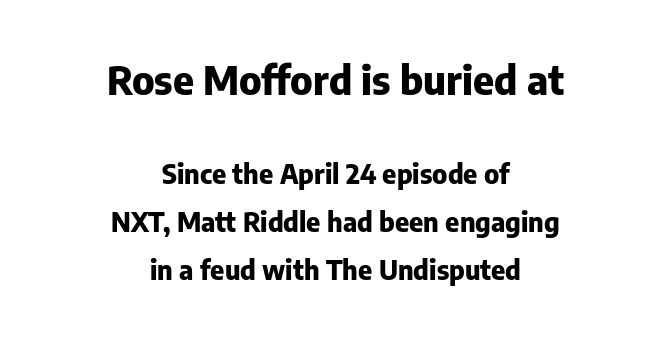
{"serif": "no", "italic": "no", "bold": "yes", "weight": "heavy", "width": "normal", "stroke_contrast": "low", "x_height": "medium", "monospaced": "no", "underline": "no", "align": "center", "line_spacing_ratio": 1.78, "letter_spacing": "normal", "letter_spacing_em": 0.0, "larger_block": "first", "size_ratio": 1.48, "glyph_px": 40}
